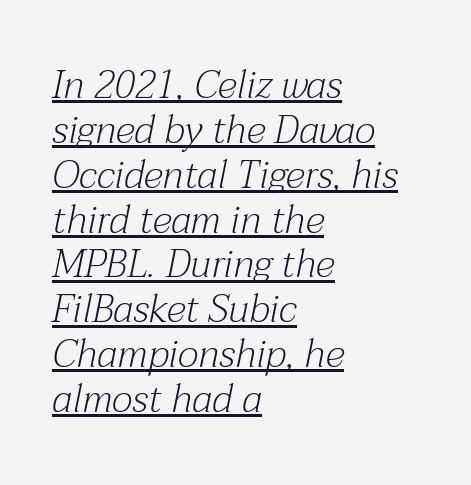
Observe the ordinary spacing: letters are neighbours, not strangers. Vertical stems look standard width or narrower in stroke. Think of a printed novel: that variable character pitch is what you see here. A student would call this left alignment; a typographer would say flush left, rag right. This is underlined copy, the kind a proofreader might mark for attention.
